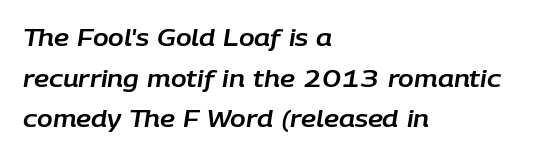
{"italic": "yes", "lean": "right", "slant_degrees": 9, "underline": "no", "align": "left", "line_spacing_ratio": 1.77, "letter_spacing": "normal", "letter_spacing_em": 0.0, "glyph_px": 23}
